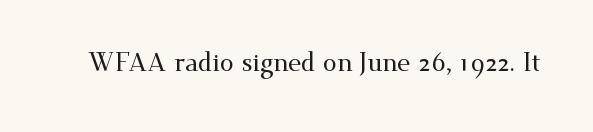
The image shows 25 px text type, upright; set normal letter spacing, not underlined.
